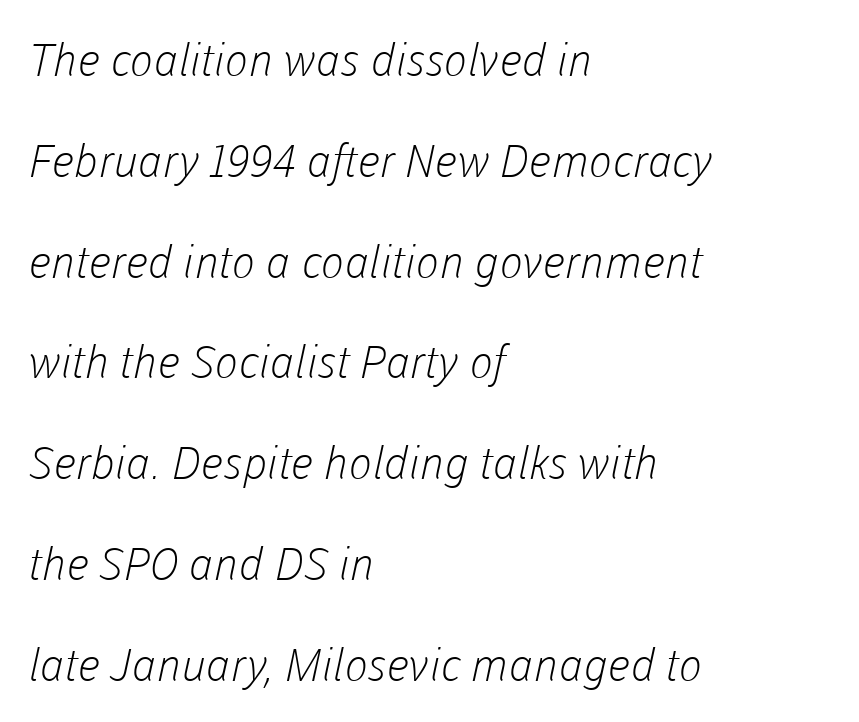
Q: Is the text bold? A: No.
Q: Is the typeface a serif or a sans-serif typeface? A: Sans-serif.
Q: Is the text underlined? A: No.
Q: How is the paragraph aligned? A: Left-aligned.
Q: Is the spacing between letters normal or unusually wide? A: Normal.
Q: Is the spacing between lines tight, normal or loose? A: Loose.
Q: Width (condensed, normal, or wide)? A: Normal.
Q: Stroke contrast? A: Low.
Q: x-height? A: Medium.
Q: Monospaced? A: No.
